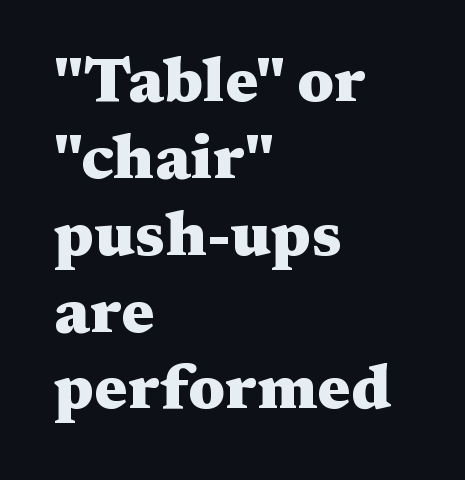
A bare baseline throughout the passage. The rendering uses a bold face; every stroke is thick and dark. Typeset ragged right — the left edge is the straight one. Words appear dense and cohesive because spacing is normal. Vertical strokes here are truly vertical.
